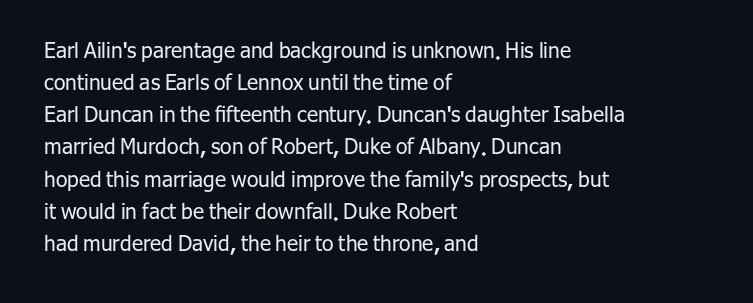
Q: Is the text bold? A: No.
Q: Is the text italic (slanted)? A: No, it is upright.
Q: Is the text underlined? A: No.
Q: How is the paragraph aligned? A: Left-aligned.
Q: Is the spacing between letters normal or unusually wide? A: Normal.
Q: Is the spacing between lines tight, normal or loose? A: Normal.
